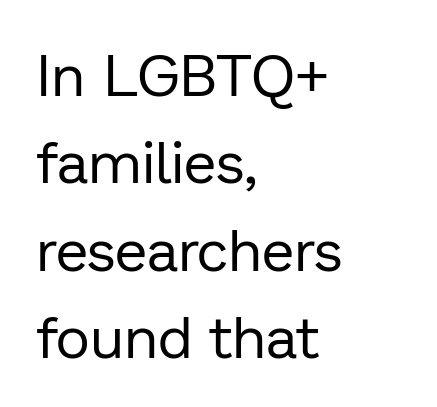
Q: Is the text bold? A: No.
Q: Is the text italic (slanted)? A: No, it is upright.
Q: Is the typeface a serif or a sans-serif typeface? A: Sans-serif.
Q: Is the text underlined? A: No.
Q: How is the paragraph aligned? A: Left-aligned.
Q: Is the spacing between letters normal or unusually wide? A: Normal.
Q: Is the spacing between lines tight, normal or loose? A: Normal.
Q: Width (condensed, normal, or wide)? A: Normal.
Q: Stroke contrast? A: Low.
Q: x-height? A: Medium.
Q: Monospaced? A: No.
